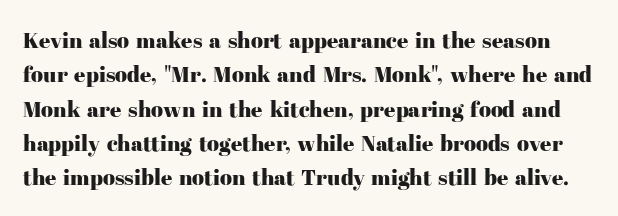
The image shows 22 px text type, upright; set normal line spacing (1.56x), normal letter spacing, not underlined.
